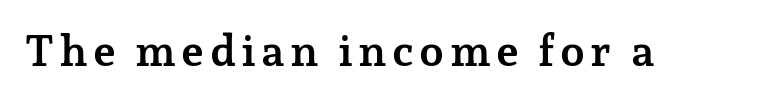
The image shows 44 px semibold serif type, upright; set not underlined; low stroke contrast and a medium x-height.
